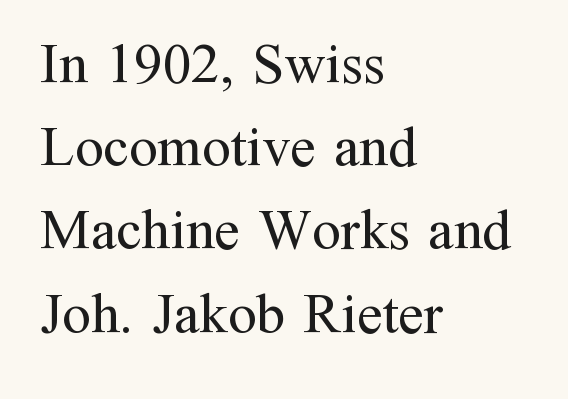
Q: Is the text bold? A: No.
Q: Is the text italic (slanted)? A: No, it is upright.
Q: Is the typeface a serif or a sans-serif typeface? A: Serif.
Q: Is the text underlined? A: No.
Q: How is the paragraph aligned? A: Left-aligned.
Q: Is the spacing between letters normal or unusually wide? A: Normal.
Q: Is the spacing between lines tight, normal or loose? A: Normal.
Q: Width (condensed, normal, or wide)? A: Normal.
Q: Stroke contrast? A: Medium.
Q: x-height? A: Medium.
Q: Monospaced? A: No.
